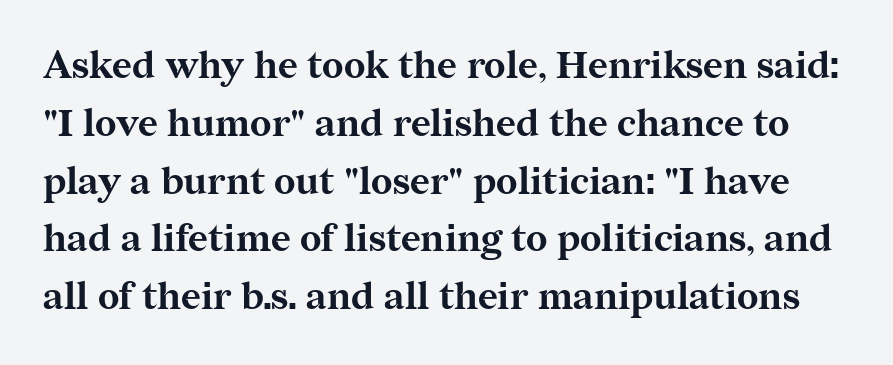
The image shows 38 px bold serif type, upright; set normal line spacing (1.52x), normal letter spacing, not underlined; medium stroke contrast and a medium x-height.
